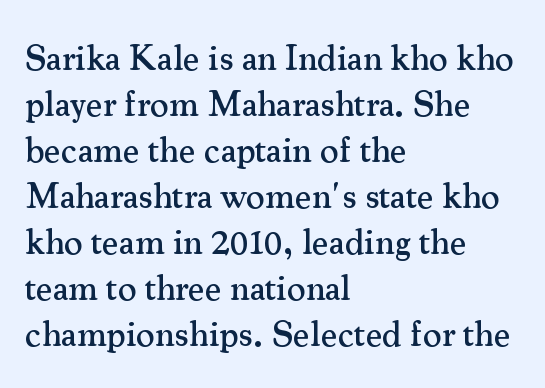
The image shows 36 px serif type, upright; set left-aligned, normal line spacing (1.28x), normal letter spacing, not underlined; medium stroke contrast and a small x-height.
